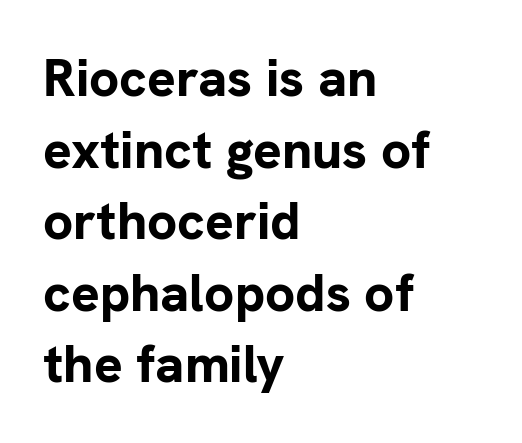
The image shows 53 px bold sans-serif type, upright; set left-aligned, normal line spacing (1.35x), normal letter spacing, not underlined; low stroke contrast and a medium x-height.
